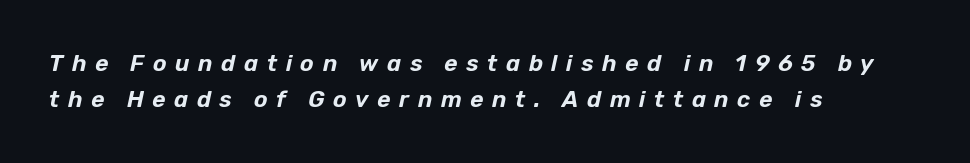
{"italic": "yes", "lean": "right", "slant_degrees": 12, "underline": "no", "align": "left", "line_spacing": "normal", "line_spacing_ratio": 1.58, "letter_spacing": "wide", "letter_spacing_em": 0.37, "glyph_px": 23}
